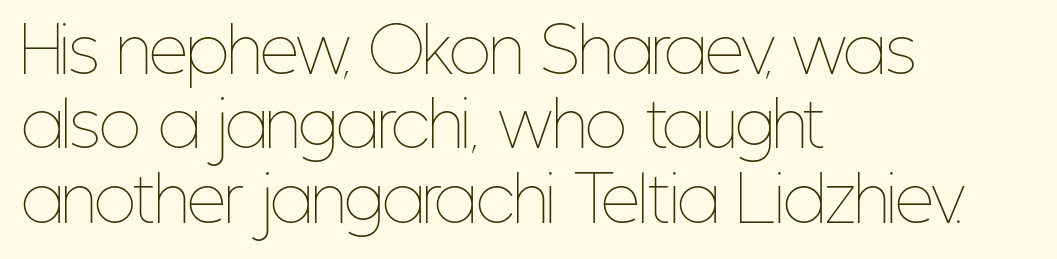
Q: Is the text bold? A: No.
Q: Is the text italic (slanted)? A: No, it is upright.
Q: Is the text underlined? A: No.
Q: How is the paragraph aligned? A: Left-aligned.
Q: Is the spacing between letters normal or unusually wide? A: Normal.
Q: Width (condensed, normal, or wide)? A: Condensed.
Q: Stroke contrast? A: Low.
Q: x-height? A: Medium.
Q: Monospaced? A: No.
